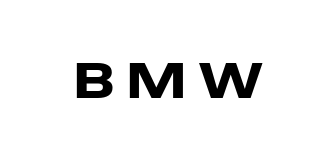
Q: Is the text bold? A: Yes.
Q: Is the text italic (slanted)? A: No, it is upright.
Q: Is the typeface a serif or a sans-serif typeface? A: Sans-serif.
Q: Is the text underlined? A: No.
Q: Is the spacing between letters normal or unusually wide? A: Unusually wide.
Q: Width (condensed, normal, or wide)? A: Wide.
Q: Stroke contrast? A: Low.
Q: x-height? A: Medium.
Q: Monospaced? A: No.
